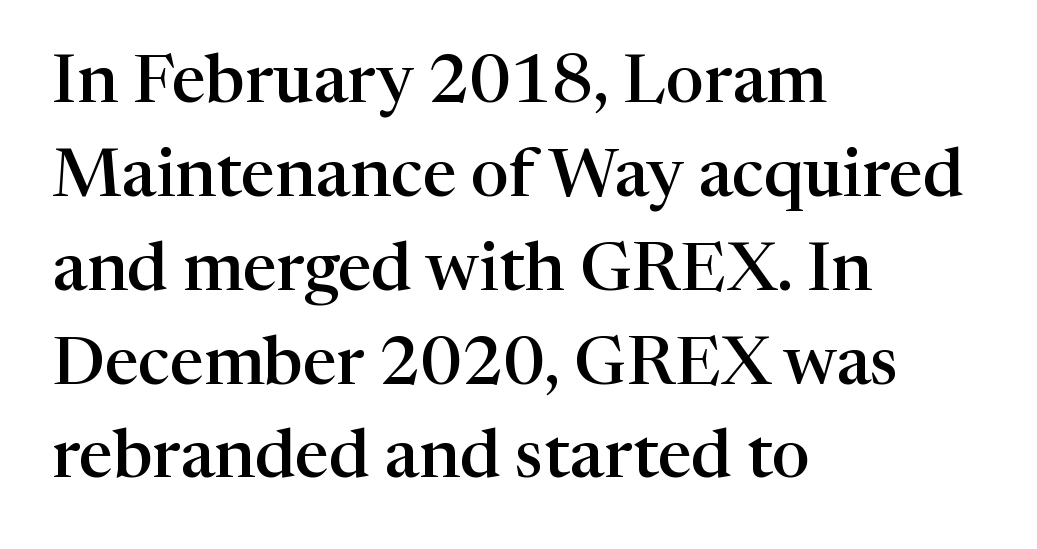
Typographically, this falls in the serif category. Honestly, the row spacing looks completely unremarkable. Letters rest on an invisible, unmarked baseline. The lines in this sample share a left origin and differ only in where they stop.
